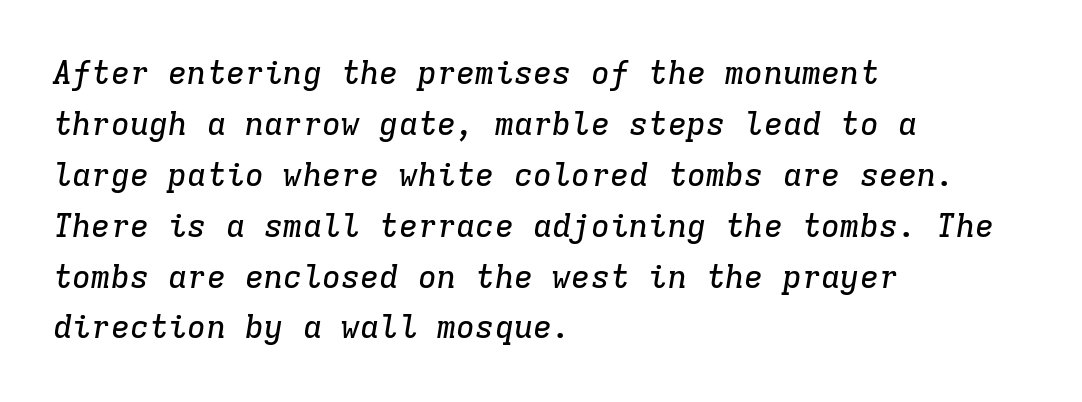
{"serif": "yes", "italic": "yes", "lean": "right", "slant_degrees": 9, "width": "normal", "stroke_contrast": "low", "x_height": "medium", "monospaced": "yes", "underline": "no", "align": "left", "line_spacing": "normal", "line_spacing_ratio": 1.59, "letter_spacing": "normal", "letter_spacing_em": 0.0, "glyph_px": 32}
